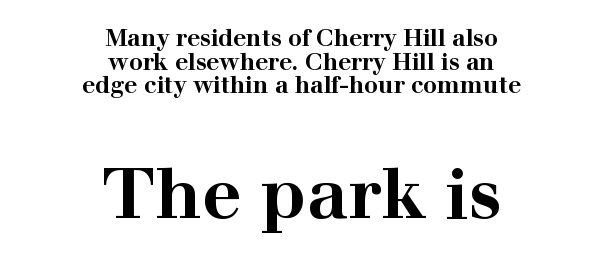
Q: Is the text bold? A: Yes.
Q: Is the text italic (slanted)? A: No, it is upright.
Q: Is the typeface a serif or a sans-serif typeface? A: Serif.
Q: Is the text underlined? A: No.
Q: How is the paragraph aligned? A: Centered.
Q: Is the spacing between letters normal or unusually wide? A: Normal.
Q: Is the spacing between lines tight, normal or loose? A: Tight.
Q: Which block of text is set in a larger size, the first (top) or the second (bottom)? A: The second (bottom) one.
Q: Width (condensed, normal, or wide)? A: Wide.
Q: Stroke contrast? A: High.
Q: x-height? A: Medium.
Q: Monospaced? A: No.
